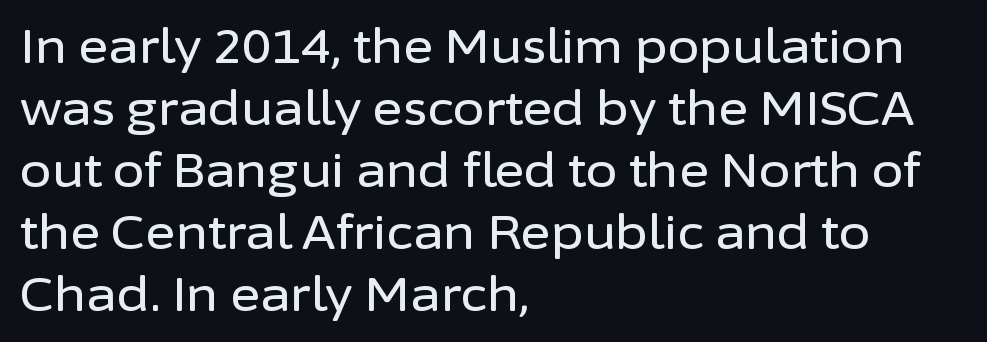
{"serif": "no", "italic": "no", "width": "normal", "stroke_contrast": "low", "x_height": "medium", "monospaced": "no", "underline": "no", "align": "left", "line_spacing": "normal", "line_spacing_ratio": 1.35, "letter_spacing": "normal", "letter_spacing_em": 0.0, "glyph_px": 46}
